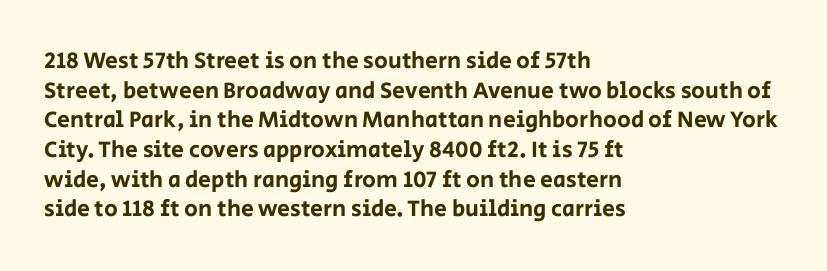
The image shows 23 px text type, upright; set left-aligned, normal line spacing (1.29x), normal letter spacing, not underlined.
